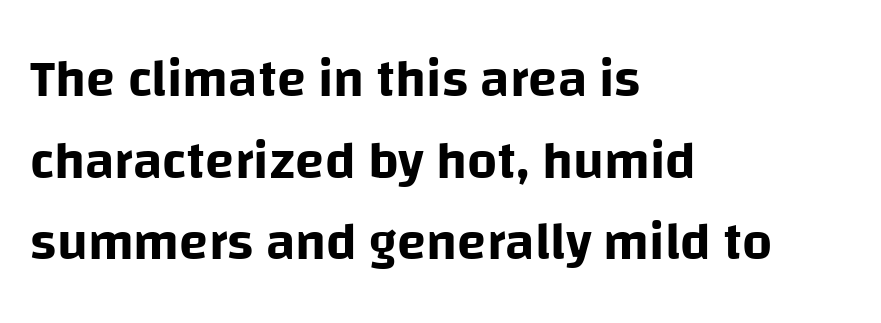
{"serif": "no", "italic": "no", "width": "normal", "stroke_contrast": "low", "x_height": "large", "monospaced": "no", "underline": "no", "align": "left", "line_spacing": "normal", "line_spacing_ratio": 1.54, "letter_spacing": "normal", "letter_spacing_em": 0.0, "glyph_px": 53}
